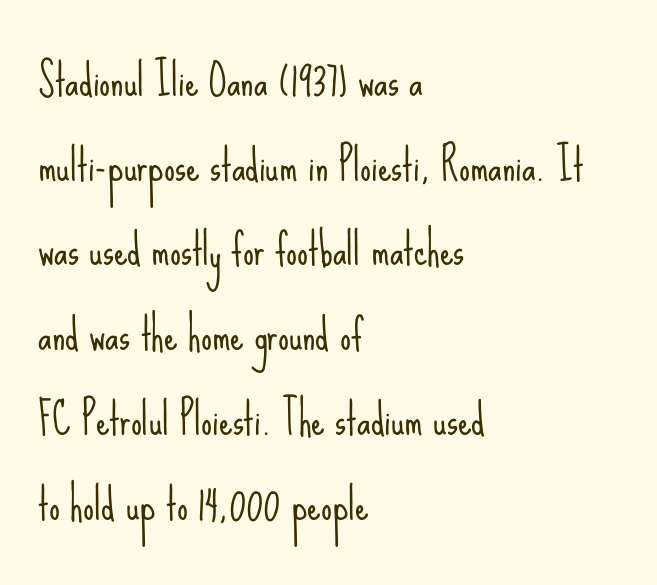
The image shows 43 px light, condensed sans-serif type, upright; set left-aligned, loose line spacing (1.97x), normal letter spacing, not underlined; low stroke contrast and a small x-height.
